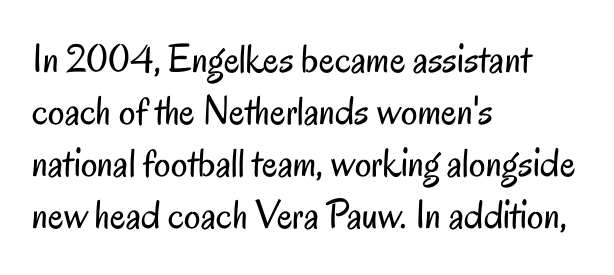
Q: Is the text bold? A: No.
Q: Is the text italic (slanted)? A: No, it is upright.
Q: Is the typeface a serif or a sans-serif typeface? A: Sans-serif.
Q: Is the text underlined? A: No.
Q: How is the paragraph aligned? A: Left-aligned.
Q: Is the spacing between letters normal or unusually wide? A: Normal.
Q: Is the spacing between lines tight, normal or loose? A: Normal.
Q: Width (condensed, normal, or wide)? A: Condensed.
Q: Stroke contrast? A: Low.
Q: x-height? A: Small.
Q: Monospaced? A: No.
